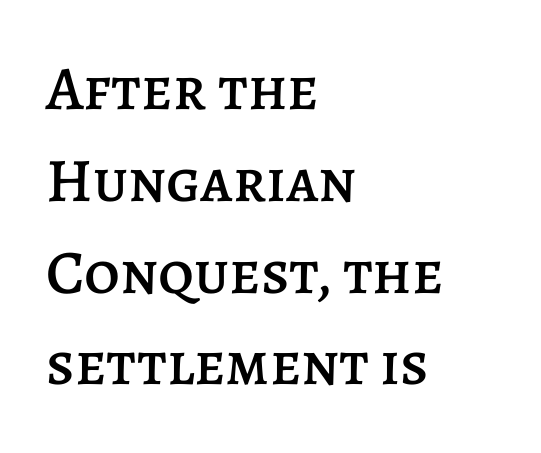
The image shows 62 px text type, upright; set left-aligned, normal line spacing (1.48x), normal letter spacing, not underlined; low stroke contrast and a large x-height.
